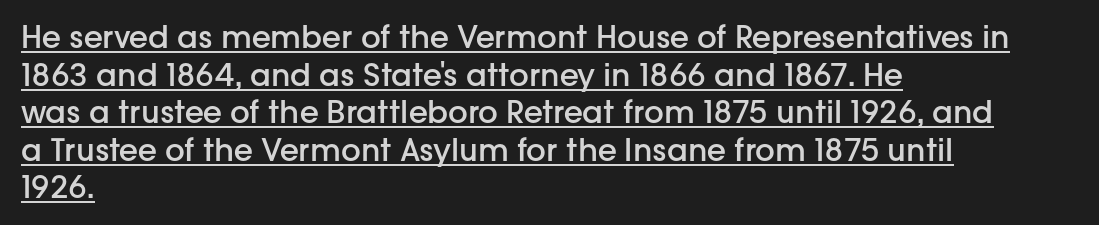
Q: Is the text bold? A: Semi-bold.
Q: Is the text italic (slanted)? A: No, it is upright.
Q: Is the typeface a serif or a sans-serif typeface? A: Sans-serif.
Q: Is the text underlined? A: Yes.
Q: How is the paragraph aligned? A: Left-aligned.
Q: Is the spacing between letters normal or unusually wide? A: Normal.
Q: Width (condensed, normal, or wide)? A: Normal.
Q: Stroke contrast? A: Low.
Q: x-height? A: Medium.
Q: Monospaced? A: No.
